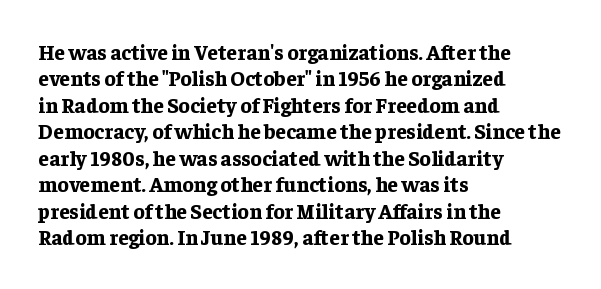
The image shows 21 px bold type, upright; set left-aligned, normal line spacing (1.26x), normal letter spacing, not underlined.
